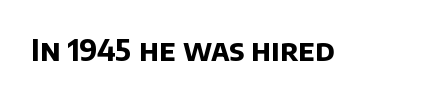
Letter spacing: default. Nope, no serifs anywhere on these letters. Do the characters align in a grid? No, the font is proportional. Underlining? Definitely not there.
